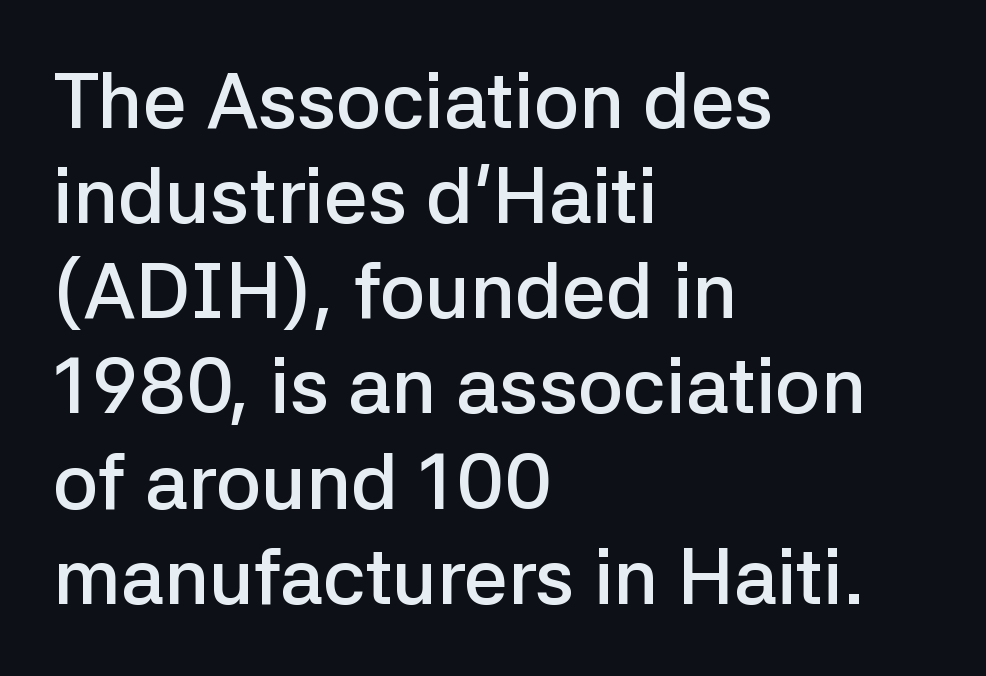
Q: Is the text bold? A: Semi-bold.
Q: Is the text italic (slanted)? A: No, it is upright.
Q: Is the typeface a serif or a sans-serif typeface? A: Sans-serif.
Q: Is the text underlined? A: No.
Q: How is the paragraph aligned? A: Left-aligned.
Q: Is the spacing between letters normal or unusually wide? A: Normal.
Q: Width (condensed, normal, or wide)? A: Normal.
Q: Stroke contrast? A: Low.
Q: x-height? A: Medium.
Q: Monospaced? A: No.
